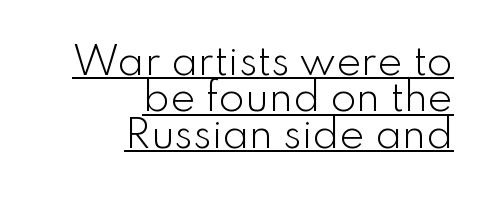
{"serif": "no", "italic": "no", "bold": "no", "weight": "light", "width": "normal", "stroke_contrast": "low", "x_height": "small", "monospaced": "no", "underline": "yes", "align": "right", "line_spacing": "tight", "line_spacing_ratio": 0.96, "letter_spacing": "normal", "letter_spacing_em": 0.0, "glyph_px": 38}
